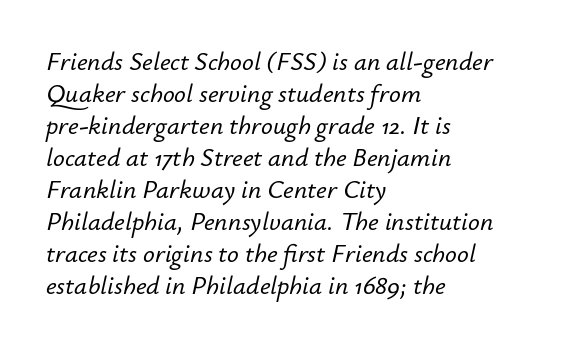
This rendering uses left alignment, leaving the right contour irregular. Underlining? Definitely not there. Observe the ordinary spacing: letters are neighbours, not strangers. The face used here has a pronounced slope to its letters.
